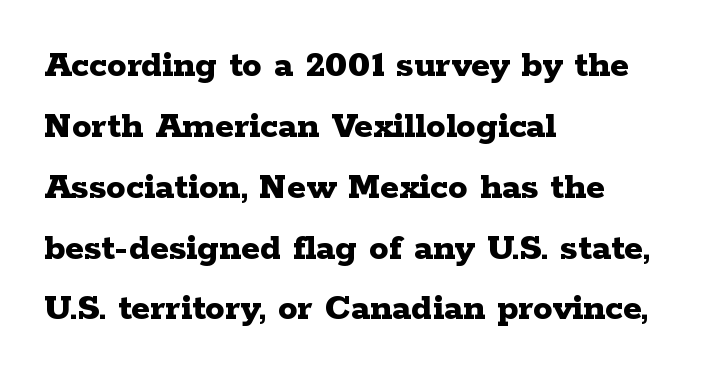
{"serif": "yes", "italic": "no", "bold": "yes", "weight": "bold", "width": "wide", "stroke_contrast": "low", "x_height": "medium", "monospaced": "no", "underline": "no", "align": "left", "line_spacing": "normal", "line_spacing_ratio": 1.56, "letter_spacing": "normal", "letter_spacing_em": 0.0, "glyph_px": 39}
